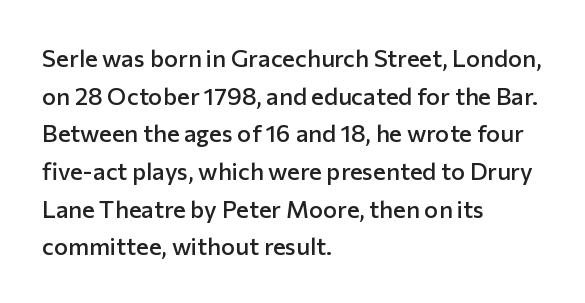
{"italic": "no", "bold": "semi", "underline": "no", "align": "left", "line_spacing": "normal", "line_spacing_ratio": 1.57, "letter_spacing": "normal", "letter_spacing_em": 0.0, "glyph_px": 24}
